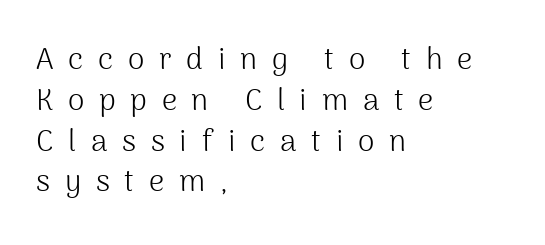
Q: Is the text bold? A: No.
Q: Is the text italic (slanted)? A: No, it is upright.
Q: Is the typeface a serif or a sans-serif typeface? A: Sans-serif.
Q: Is the text underlined? A: No.
Q: How is the paragraph aligned? A: Left-aligned.
Q: Is the spacing between letters normal or unusually wide? A: Unusually wide.
Q: Is the spacing between lines tight, normal or loose? A: Normal.
Q: Width (condensed, normal, or wide)? A: Normal.
Q: Stroke contrast? A: Medium.
Q: x-height? A: Medium.
Q: Monospaced? A: No.
